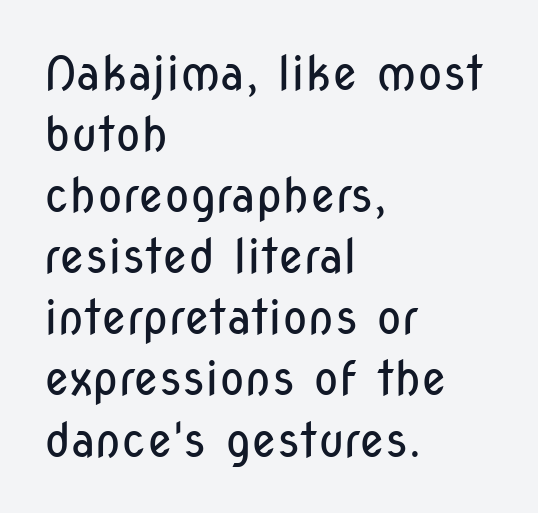
The image shows 47 px regular-weight, condensed sans-serif type, upright; set left-aligned, normal line spacing (1.3x), normal letter spacing, not underlined; low stroke contrast and a medium x-height.
